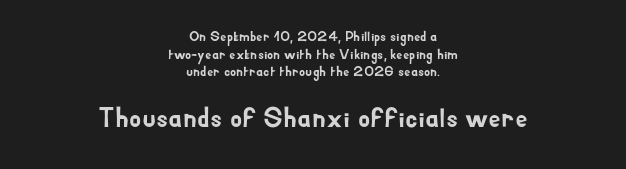
Q: Is the text italic (slanted)? A: No, it is upright.
Q: Is the typeface a serif or a sans-serif typeface? A: Sans-serif.
Q: Is the text underlined? A: No.
Q: How is the paragraph aligned? A: Centered.
Q: Is the spacing between letters normal or unusually wide? A: Normal.
Q: Is the spacing between lines tight, normal or loose? A: Normal.
Q: Which block of text is set in a larger size, the first (top) or the second (bottom)? A: The second (bottom) one.
Q: Width (condensed, normal, or wide)? A: Normal.
Q: Stroke contrast? A: Low.
Q: x-height? A: Small.
Q: Monospaced? A: No.
